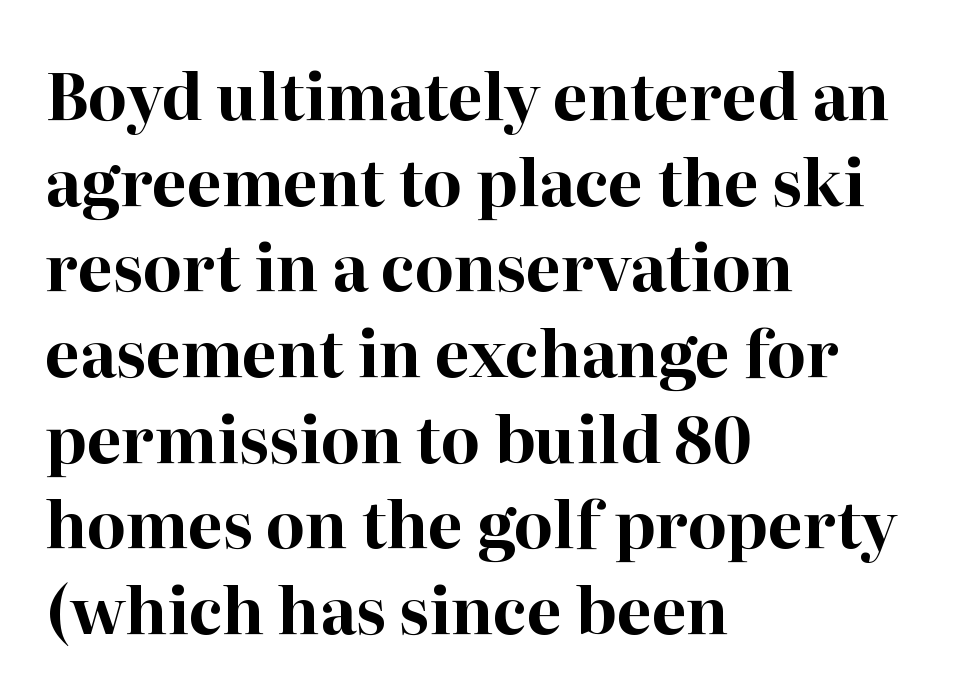
The image shows 63 px bold serif type, upright; set left-aligned, normal line spacing (1.36x), normal letter spacing, not underlined; high stroke contrast and a medium x-height.
